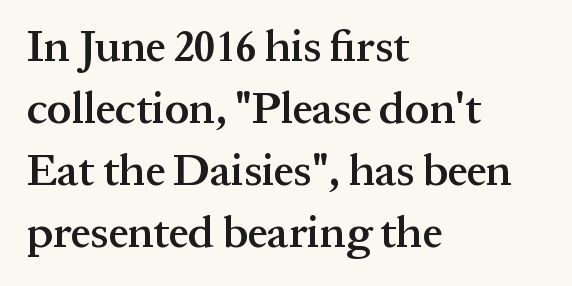
Q: Is the text bold? A: Semi-bold.
Q: Is the text italic (slanted)? A: No, it is upright.
Q: Is the typeface a serif or a sans-serif typeface? A: Serif.
Q: Is the text underlined? A: No.
Q: How is the paragraph aligned? A: Left-aligned.
Q: Is the spacing between letters normal or unusually wide? A: Normal.
Q: Is the spacing between lines tight, normal or loose? A: Normal.
Q: Width (condensed, normal, or wide)? A: Normal.
Q: Stroke contrast? A: Medium.
Q: x-height? A: Medium.
Q: Monospaced? A: No.
